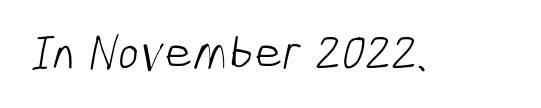
{"serif": "no", "bold": "no", "weight": "light", "width": "condensed", "stroke_contrast": "low", "x_height": "medium", "monospaced": "no", "underline": "no", "letter_spacing": "normal", "letter_spacing_em": 0.0, "glyph_px": 50}
